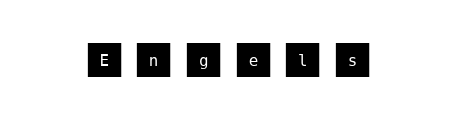
{"serif": "no", "italic": "no", "width": "normal", "stroke_contrast": "medium", "x_height": "large", "underline": "no", "letter_spacing": "wide", "letter_spacing_em": 0.33, "glyph_px": 38}
